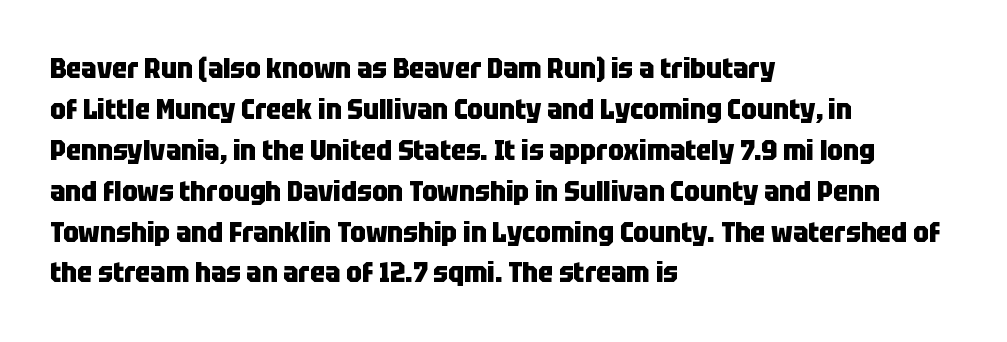
Q: Is the text bold? A: Yes.
Q: Is the text italic (slanted)? A: No, it is upright.
Q: Is the typeface a serif or a sans-serif typeface? A: Sans-serif.
Q: Is the text underlined? A: No.
Q: How is the paragraph aligned? A: Left-aligned.
Q: Is the spacing between letters normal or unusually wide? A: Normal.
Q: Is the spacing between lines tight, normal or loose? A: Normal.
Q: Width (condensed, normal, or wide)? A: Condensed.
Q: Stroke contrast? A: Low.
Q: x-height? A: Large.
Q: Monospaced? A: No.
